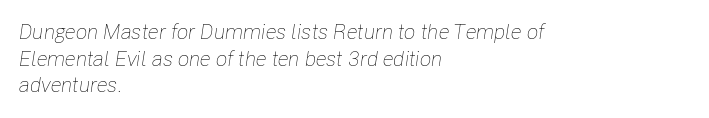
The space beneath each line is pristine and unruled. Compared with a centered layout, this one pins lines to the left instead. The passage shown is not bold in any degree. Slant detected: the letters are inclined. The vertical gap from one line to the next is medium.
